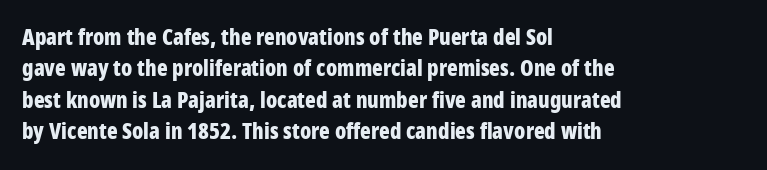
{"italic": "no", "bold": "yes", "underline": "no", "align": "left", "line_spacing": "normal", "line_spacing_ratio": 1.43, "letter_spacing": "normal", "letter_spacing_em": 0.0, "glyph_px": 22}
